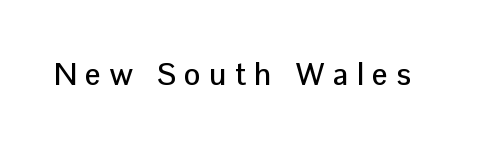
The image shows 31 px sans-serif type, upright; set unusually wide letter spacing (+0.28 em), not underlined; low stroke contrast and a medium x-height.
